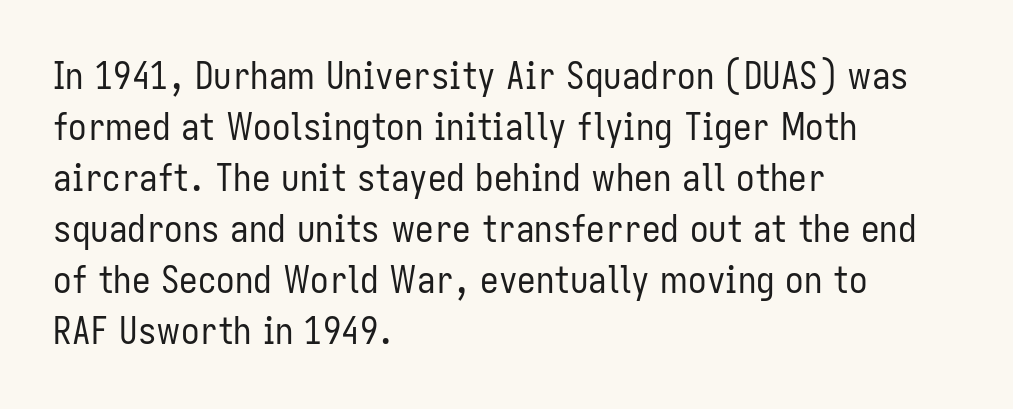
The image shows 37 px regular-weight, condensed sans-serif type, upright; set left-aligned, normal line spacing (1.38x), normal letter spacing, not underlined; low stroke contrast and a medium x-height.
